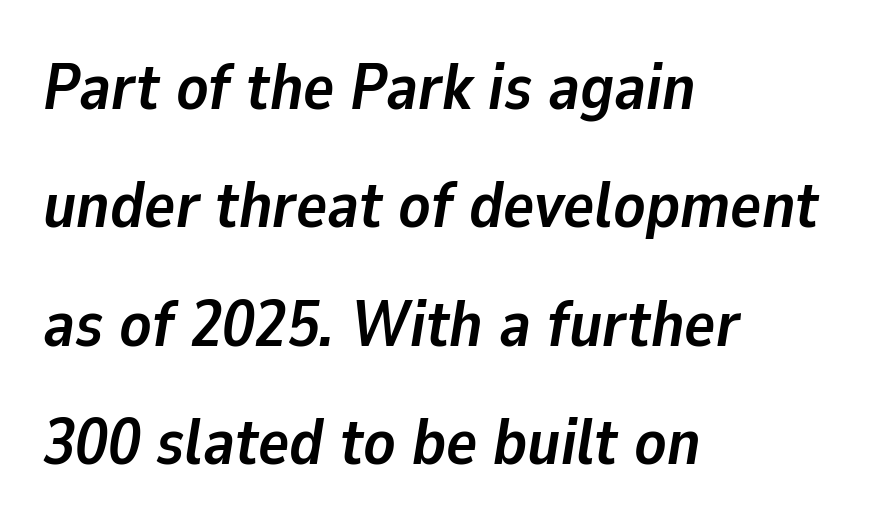
Q: Is the text bold? A: Yes.
Q: Is the text italic (slanted)? A: Yes, it leans right by about 9 degrees.
Q: Is the text underlined? A: No.
Q: How is the paragraph aligned? A: Left-aligned.
Q: Is the spacing between letters normal or unusually wide? A: Normal.
Q: Width (condensed, normal, or wide)? A: Normal.
Q: Stroke contrast? A: Low.
Q: x-height? A: Medium.
Q: Monospaced? A: No.
